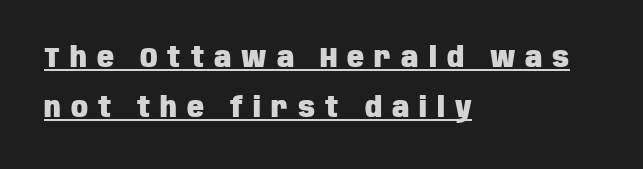
Here the designer chose a conventional face with non-uniform glyph widths. Type style note: lacks serifs. Students, note that the glyphs here are deliberately spaced far apart. Is the block centered? No — it sits flush against the left margin.
